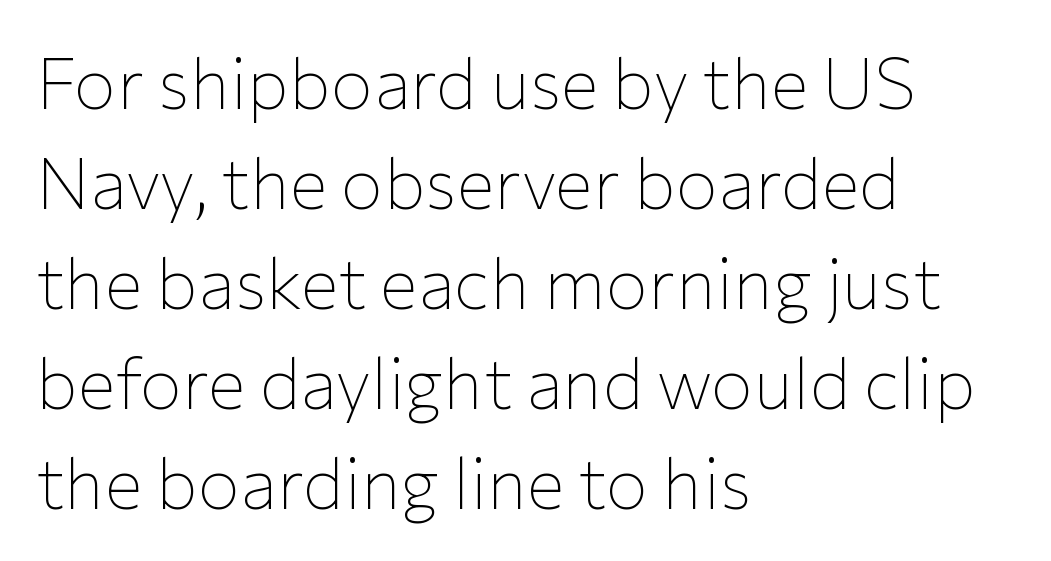
{"serif": "no", "italic": "no", "bold": "no", "weight": "thin", "width": "normal", "stroke_contrast": "low", "x_height": "medium", "monospaced": "no", "underline": "no", "align": "left", "line_spacing": "normal", "line_spacing_ratio": 1.41, "letter_spacing": "normal", "letter_spacing_em": 0.0, "glyph_px": 71}
